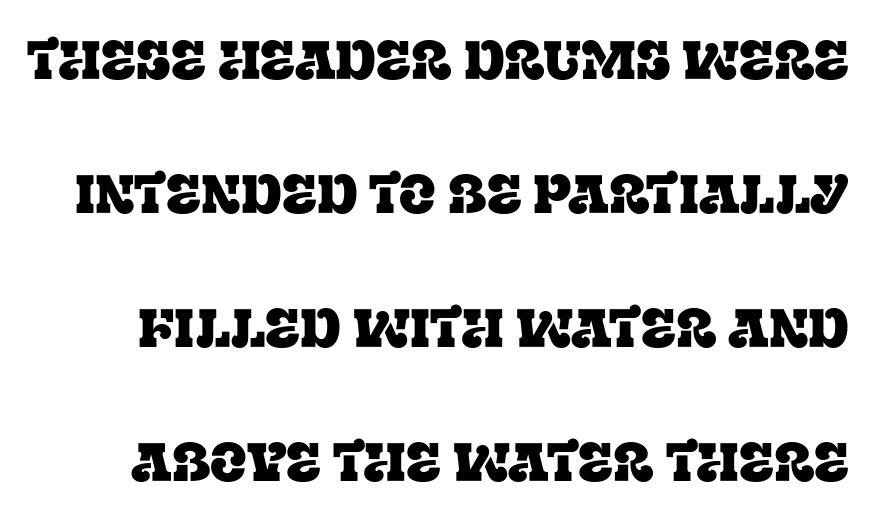
Has an underline been added? It has not. Posture: straight, roman, zero tilt. Type style note: has serifs. Looks like regular typesetting: each glyph gets only the width it needs.
